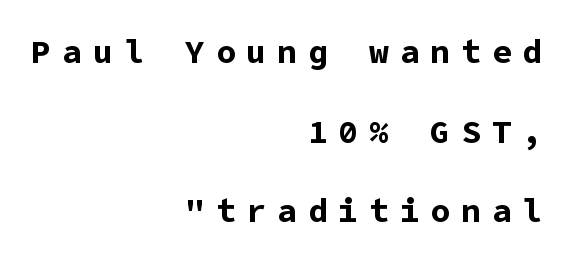
Q: Is the text bold? A: Yes.
Q: Is the text italic (slanted)? A: No, it is upright.
Q: Is the typeface a serif or a sans-serif typeface? A: Sans-serif.
Q: Is the text underlined? A: No.
Q: How is the paragraph aligned? A: Right-aligned.
Q: Is the spacing between letters normal or unusually wide? A: Unusually wide.
Q: Is the spacing between lines tight, normal or loose? A: Loose.
Q: Width (condensed, normal, or wide)? A: Normal.
Q: Stroke contrast? A: Low.
Q: x-height? A: Medium.
